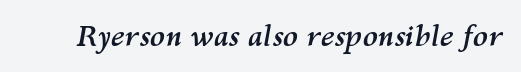
Q: Is the text bold? A: Yes.
Q: Is the text italic (slanted)? A: Yes, it leans right by about 10 degrees.
Q: Is the text underlined? A: No.
Q: Is the spacing between letters normal or unusually wide? A: Normal.
Q: Width (condensed, normal, or wide)? A: Normal.
Q: Stroke contrast? A: Medium.
Q: x-height? A: Medium.
Q: Monospaced? A: No.
